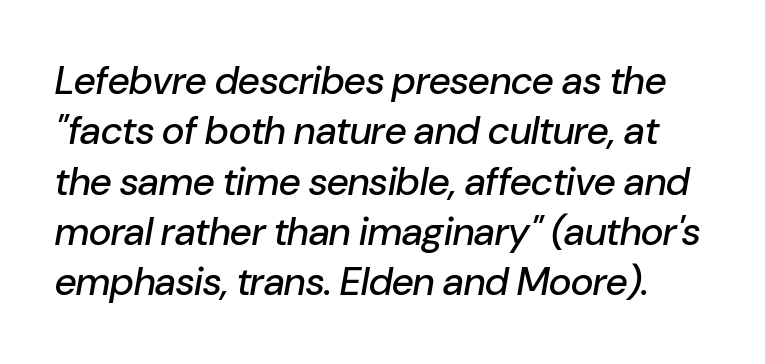
The rendering uses a moderate line-height, typical for paragraphs. A typesetter would call this proportional, since set widths differ per character. Glyph-to-glyph distance matches everyday printed text. Underline: absent. Every character sits at an angle, as italics do.
